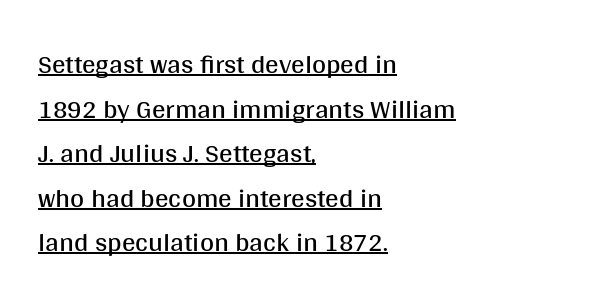
The letters sit at their default tracking, neither squeezed nor spread. The text block is weighted toward the left margin, trailing off unevenly rightward. Leading matches the norm, producing a regular column. A light-to-regular cut is what we see here. Underlining? Definitely there.
